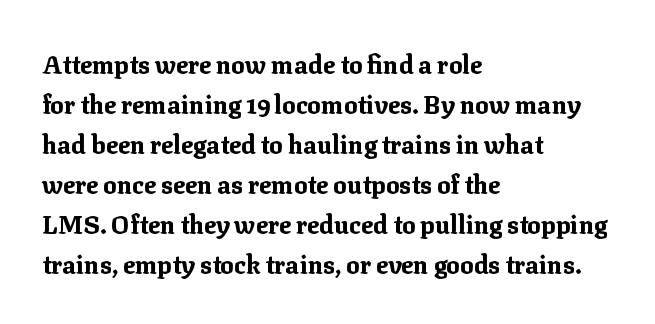
{"italic": "no", "bold": "yes", "underline": "no", "align": "left", "line_spacing": "normal", "line_spacing_ratio": 1.6, "letter_spacing": "normal", "letter_spacing_em": 0.0, "glyph_px": 25}
